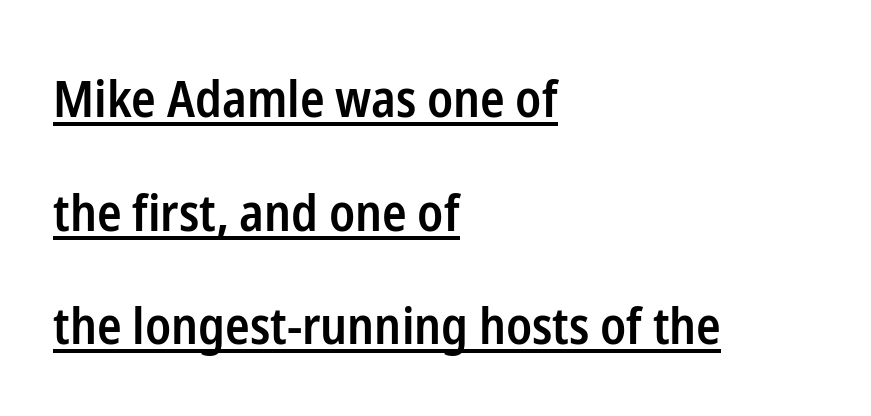
{"serif": "no", "italic": "no", "bold": "semi", "weight": "semibold", "width": "condensed", "stroke_contrast": "low", "x_height": "medium", "monospaced": "no", "underline": "yes", "align": "left", "line_spacing": "loose", "line_spacing_ratio": 2.23, "letter_spacing": "normal", "letter_spacing_em": 0.0, "glyph_px": 51}
